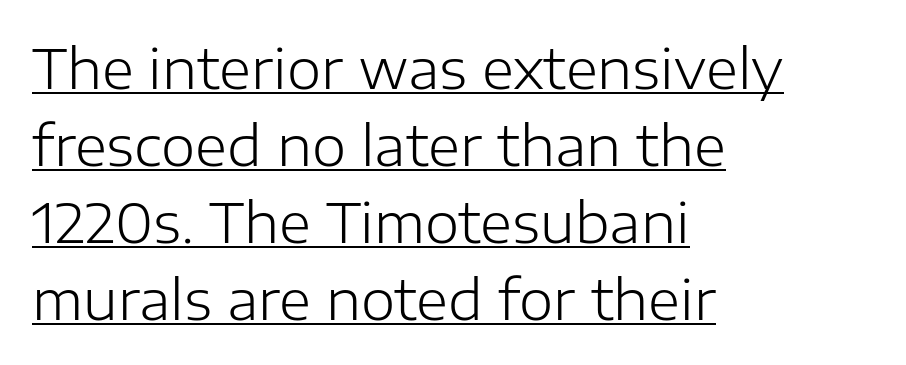
Q: Is the text bold? A: No.
Q: Is the text italic (slanted)? A: No, it is upright.
Q: Is the typeface a serif or a sans-serif typeface? A: Sans-serif.
Q: Is the text underlined? A: Yes.
Q: How is the paragraph aligned? A: Left-aligned.
Q: Is the spacing between letters normal or unusually wide? A: Normal.
Q: Is the spacing between lines tight, normal or loose? A: Normal.
Q: Width (condensed, normal, or wide)? A: Normal.
Q: Stroke contrast? A: Low.
Q: x-height? A: Medium.
Q: Monospaced? A: No.
